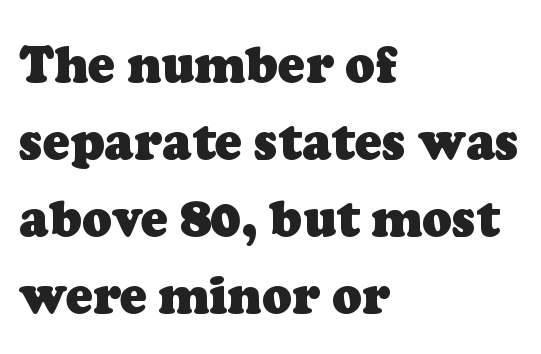
{"serif": "yes", "bold": "yes", "weight": "heavy", "width": "normal", "stroke_contrast": "low", "x_height": "medium", "monospaced": "no", "underline": "no", "align": "left", "line_spacing": "normal", "line_spacing_ratio": 1.54, "letter_spacing": "normal", "letter_spacing_em": 0.0, "glyph_px": 50}
